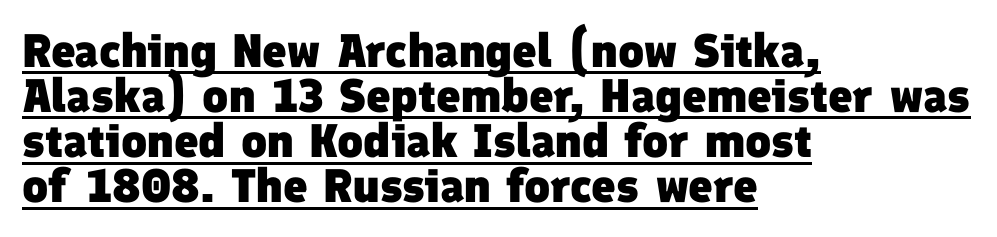
{"serif": "no", "bold": "yes", "weight": "heavy", "width": "normal", "stroke_contrast": "low", "x_height": "medium", "monospaced": "no", "underline": "yes", "align": "left", "line_spacing": "tight", "line_spacing_ratio": 0.96, "letter_spacing": "normal", "letter_spacing_em": 0.0, "glyph_px": 47}
